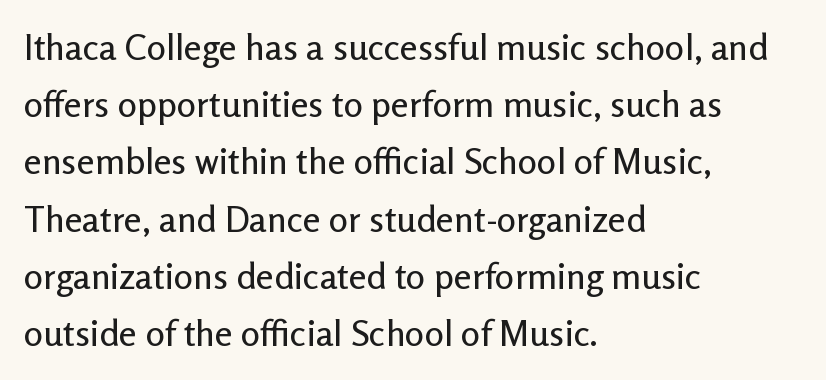
Q: Is the text italic (slanted)? A: No, it is upright.
Q: Is the typeface a serif or a sans-serif typeface? A: Sans-serif.
Q: Is the text underlined? A: No.
Q: How is the paragraph aligned? A: Left-aligned.
Q: Is the spacing between letters normal or unusually wide? A: Normal.
Q: Is the spacing between lines tight, normal or loose? A: Normal.
Q: Width (condensed, normal, or wide)? A: Normal.
Q: Stroke contrast? A: Low.
Q: x-height? A: Medium.
Q: Monospaced? A: No.
